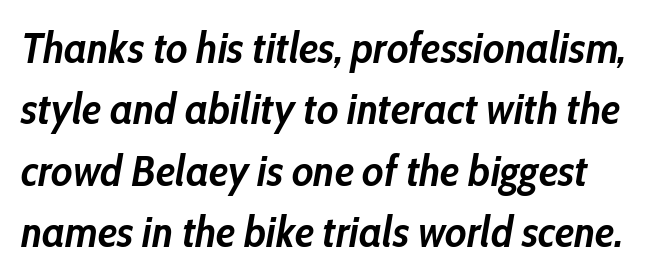
Students, this is bold: see how much ink each stroke carries. Decoration check: the copy has no underline. Spacing verdict: proportional, widths tailored to each character. A normal amount of white space separates one row of letters from the next. The passage shown leans; its letterforms are oblique. These lines keep a tight, regular rhythm from letter to letter.
